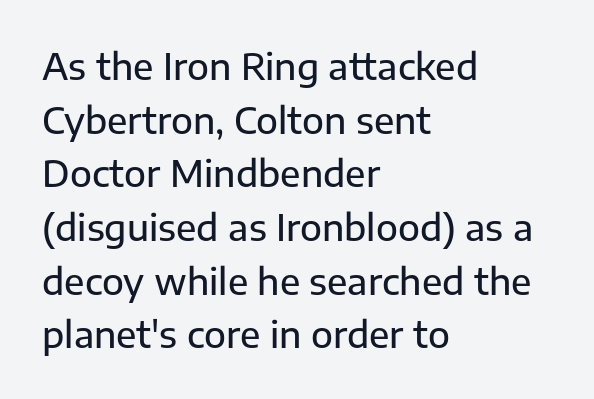
The image shows 36 px sans-serif type, upright; set left-aligned, normal line spacing (1.49x), normal letter spacing, not underlined; low stroke contrast and a medium x-height.
